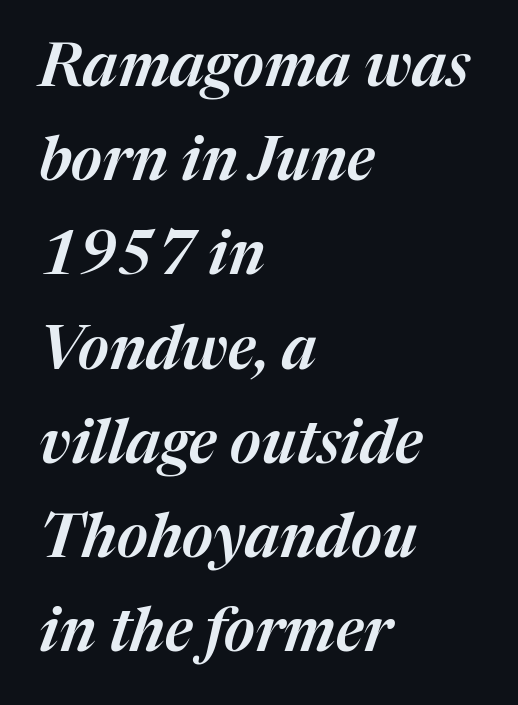
{"italic": "yes", "lean": "right", "slant_degrees": 17, "width": "normal", "stroke_contrast": "medium", "x_height": "medium", "monospaced": "no", "underline": "no", "align": "left", "line_spacing": "normal", "line_spacing_ratio": 1.57, "letter_spacing": "normal", "letter_spacing_em": 0.0, "glyph_px": 60}
